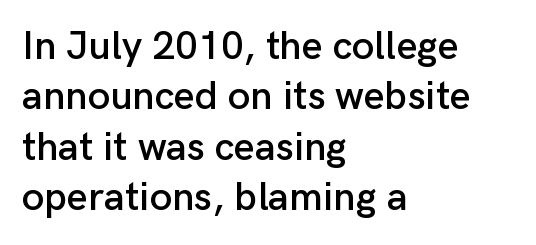
{"serif": "no", "italic": "no", "width": "normal", "stroke_contrast": "low", "x_height": "medium", "monospaced": "no", "underline": "no", "align": "left", "line_spacing": "normal", "line_spacing_ratio": 1.26, "letter_spacing": "normal", "letter_spacing_em": 0.0, "glyph_px": 40}
